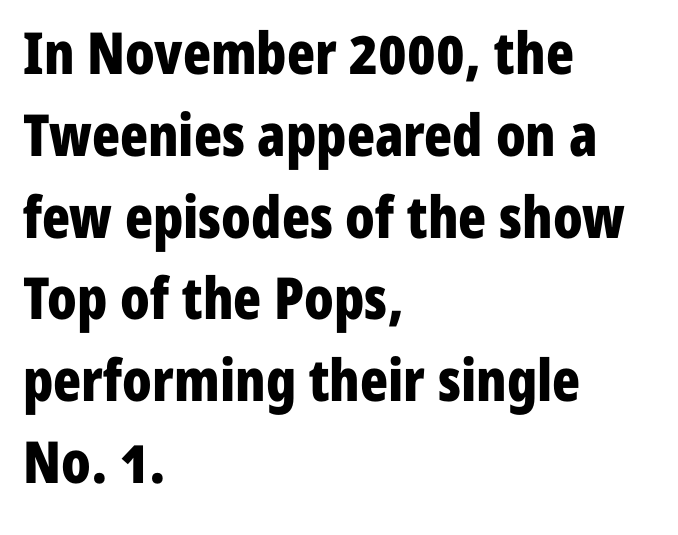
The image shows 58 px bold, condensed sans-serif type, upright; set left-aligned, normal line spacing (1.41x), normal letter spacing, not underlined; low stroke contrast and a medium x-height.
